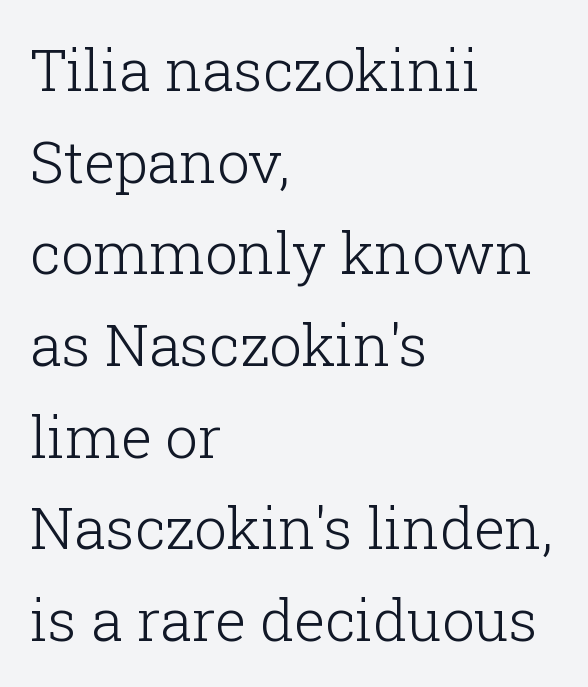
Stems and bowls with no extra thickness — not bold. In terms of leading, this rendering sits right in the middle. If you drew a line through each stem, it would be perfectly vertical. Regarding serifs, this sample has them.
